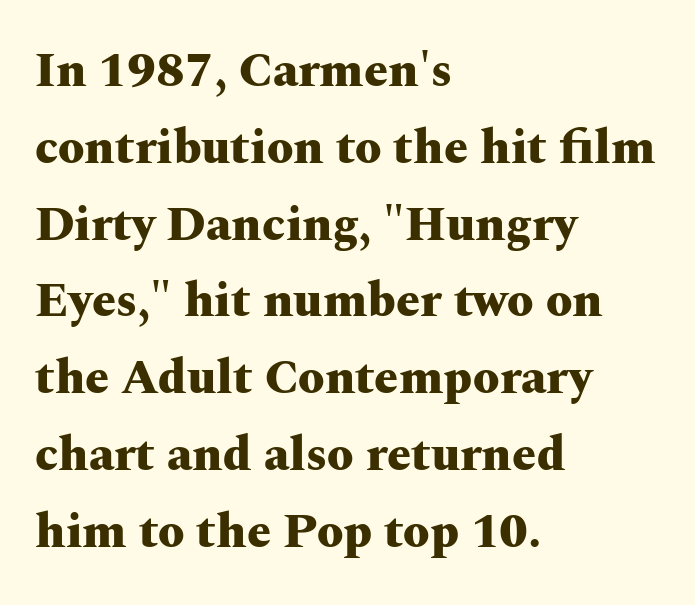
The image shows 48 px heavy, wide serif type, upright; set left-aligned, normal line spacing (1.6x), normal letter spacing, not underlined; medium stroke contrast and a medium x-height.
